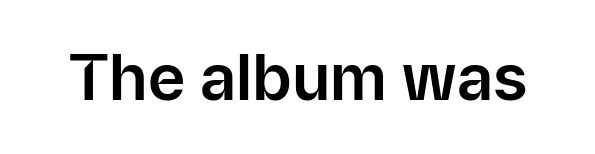
{"serif": "no", "italic": "no", "width": "normal", "stroke_contrast": "low", "x_height": "medium", "monospaced": "no", "underline": "no", "letter_spacing": "normal", "letter_spacing_em": 0.0, "glyph_px": 64}
